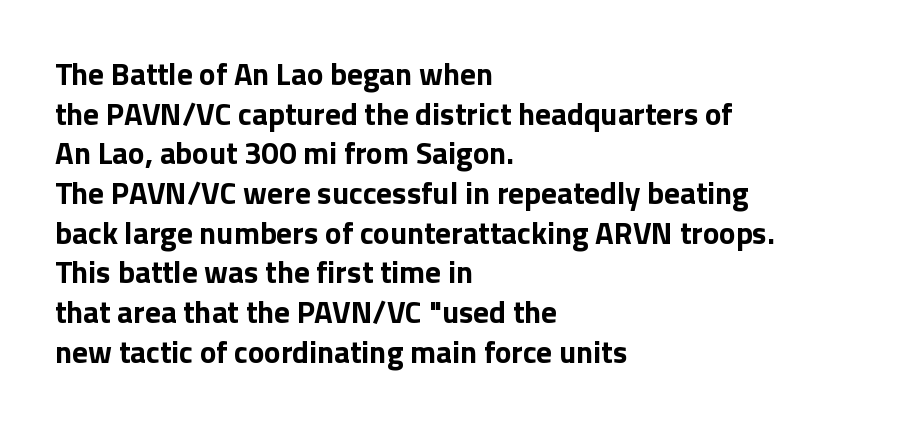
{"serif": "no", "italic": "no", "bold": "yes", "weight": "bold", "width": "normal", "stroke_contrast": "low", "x_height": "medium", "monospaced": "no", "underline": "no", "align": "left", "line_spacing": "normal", "line_spacing_ratio": 1.28, "letter_spacing": "normal", "letter_spacing_em": 0.0, "glyph_px": 31}
